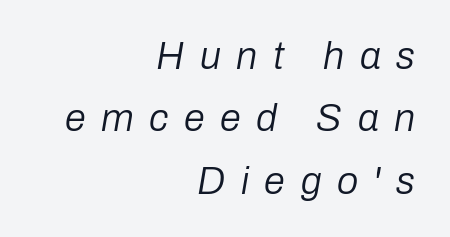
The image shows 38 px regular-weight type, italic (leaning right); set right-aligned, normal line spacing (1.64x), unusually wide letter spacing (+0.41 em), not underlined; low stroke contrast and a medium x-height.
